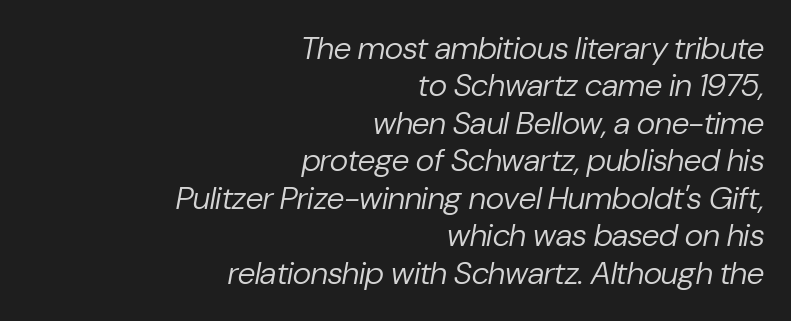
The image shows 32 px regular-weight type, italic (leaning right); set right-aligned, line spacing 1.17x, normal letter spacing, not underlined; low stroke contrast and a medium x-height.
